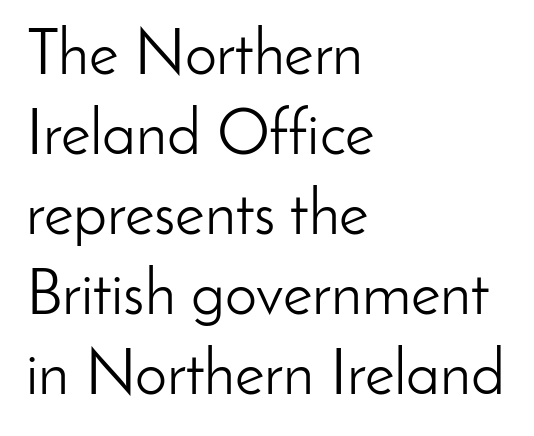
The image shows 64 px light sans-serif type, upright; set left-aligned, normal line spacing (1.25x), normal letter spacing, not underlined; low stroke contrast and a small x-height.
